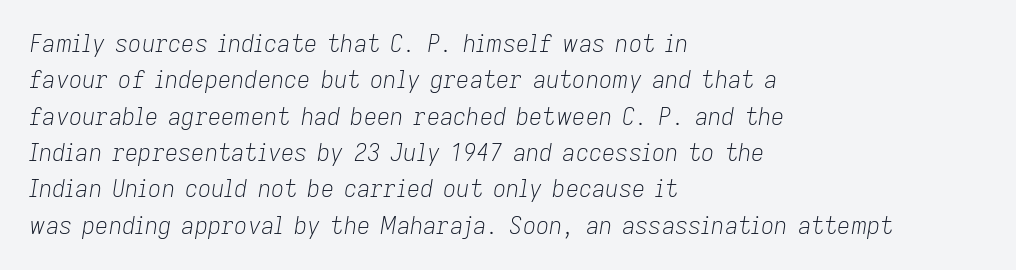
Q: Is the text bold? A: No.
Q: Is the text italic (slanted)? A: Yes, it leans right by about 9 degrees.
Q: Is the text underlined? A: No.
Q: How is the paragraph aligned? A: Left-aligned.
Q: Is the spacing between letters normal or unusually wide? A: Normal.
Q: Is the spacing between lines tight, normal or loose? A: Normal.
